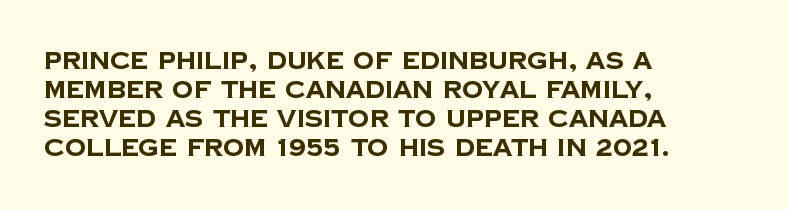
Q: Is the text bold? A: Yes.
Q: Is the text underlined? A: No.
Q: How is the paragraph aligned? A: Left-aligned.
Q: Is the spacing between letters normal or unusually wide? A: Normal.
